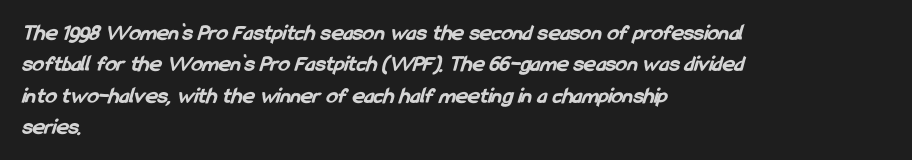
The image shows 23 px bold type; set left-aligned, normal line spacing (1.36x), normal letter spacing, not underlined.
